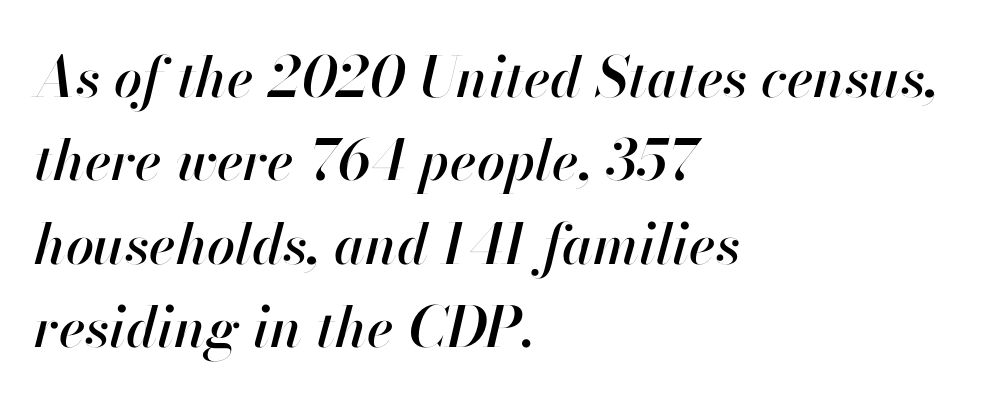
Q: Is the text italic (slanted)? A: Yes, it leans right by about 13 degrees.
Q: Is the text underlined? A: No.
Q: How is the paragraph aligned? A: Left-aligned.
Q: Is the spacing between letters normal or unusually wide? A: Normal.
Q: Is the spacing between lines tight, normal or loose? A: Normal.
Q: Width (condensed, normal, or wide)? A: Normal.
Q: Stroke contrast? A: High.
Q: x-height? A: Small.
Q: Monospaced? A: No.
